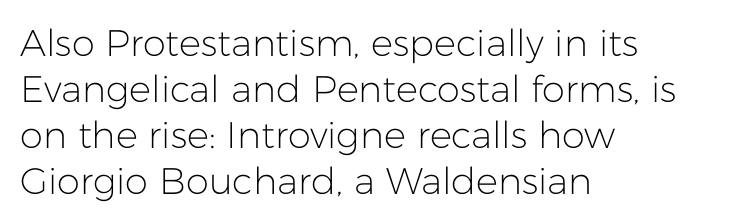
Q: Is the text bold? A: No.
Q: Is the text italic (slanted)? A: No, it is upright.
Q: Is the typeface a serif or a sans-serif typeface? A: Sans-serif.
Q: Is the text underlined? A: No.
Q: How is the paragraph aligned? A: Left-aligned.
Q: Is the spacing between letters normal or unusually wide? A: Normal.
Q: Width (condensed, normal, or wide)? A: Normal.
Q: Stroke contrast? A: Low.
Q: x-height? A: Medium.
Q: Monospaced? A: No.
